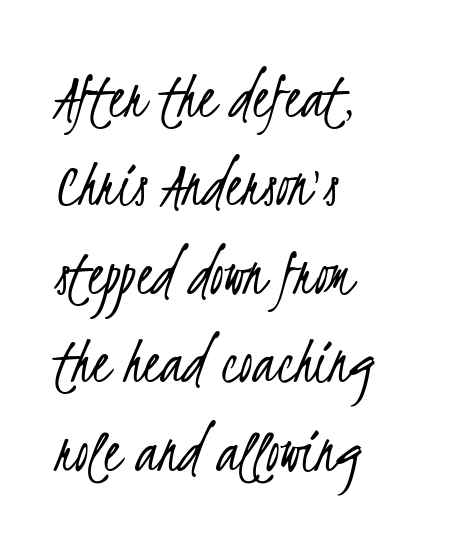
Q: Is the text bold? A: No.
Q: Is the typeface a serif or a sans-serif typeface? A: Sans-serif.
Q: Is the text underlined? A: No.
Q: How is the paragraph aligned? A: Left-aligned.
Q: Is the spacing between letters normal or unusually wide? A: Normal.
Q: Is the spacing between lines tight, normal or loose? A: Normal.
Q: Width (condensed, normal, or wide)? A: Condensed.
Q: Stroke contrast? A: Low.
Q: x-height? A: Small.
Q: Monospaced? A: No.
